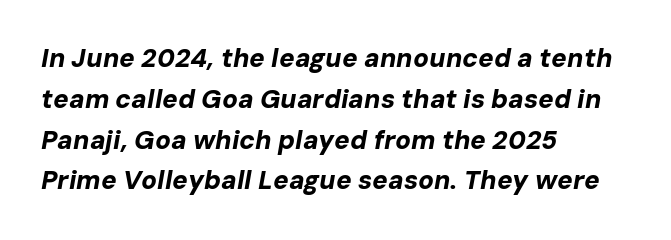
{"italic": "yes", "lean": "right", "slant_degrees": 10, "bold": "yes", "underline": "no", "align": "left", "line_spacing": "normal", "line_spacing_ratio": 1.57, "letter_spacing": "normal", "letter_spacing_em": 0.0, "glyph_px": 26}
